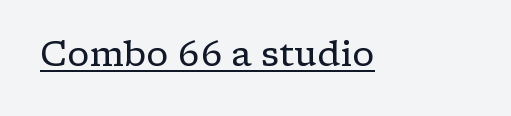
{"serif": "yes", "italic": "no", "bold": "no", "weight": "regular", "width": "wide", "stroke_contrast": "low", "x_height": "medium", "monospaced": "no", "underline": "yes", "letter_spacing": "normal", "letter_spacing_em": 0.0, "glyph_px": 35}
